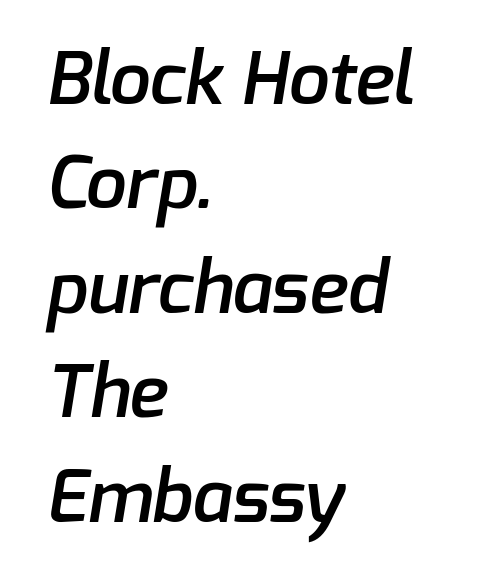
Q: Is the text bold? A: Semi-bold.
Q: Is the typeface a serif or a sans-serif typeface? A: Sans-serif.
Q: Is the text underlined? A: No.
Q: How is the paragraph aligned? A: Left-aligned.
Q: Is the spacing between letters normal or unusually wide? A: Normal.
Q: Is the spacing between lines tight, normal or loose? A: Normal.
Q: Width (condensed, normal, or wide)? A: Normal.
Q: Stroke contrast? A: Low.
Q: x-height? A: Medium.
Q: Monospaced? A: No.
